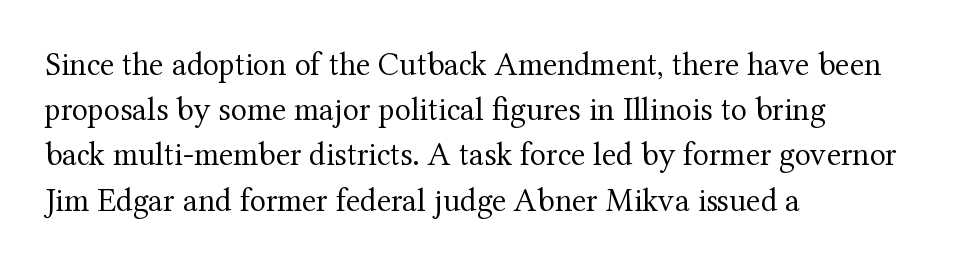
Q: Is the text bold? A: No.
Q: Is the text italic (slanted)? A: No, it is upright.
Q: Is the typeface a serif or a sans-serif typeface? A: Serif.
Q: Is the text underlined? A: No.
Q: How is the paragraph aligned? A: Left-aligned.
Q: Is the spacing between letters normal or unusually wide? A: Normal.
Q: Is the spacing between lines tight, normal or loose? A: Normal.
Q: Width (condensed, normal, or wide)? A: Normal.
Q: Stroke contrast? A: Medium.
Q: x-height? A: Medium.
Q: Monospaced? A: No.
